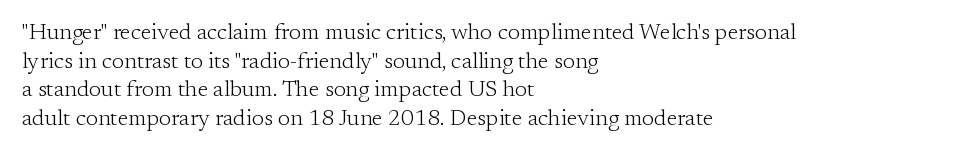
The image shows 23 px text type, upright; set left-aligned, line spacing 1.24x, normal letter spacing, not underlined.
